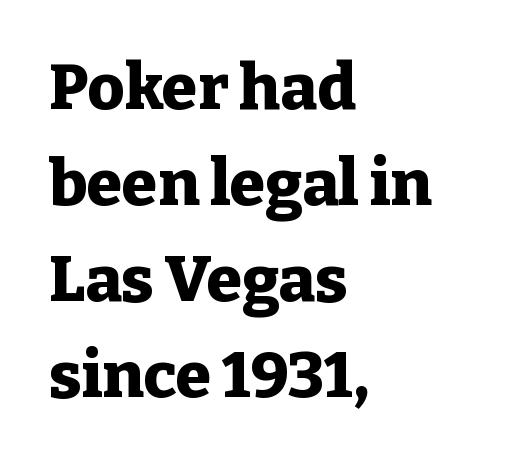
The image shows 64 px heavy serif type, upright; set left-aligned, normal line spacing (1.5x), normal letter spacing, not underlined; low stroke contrast and a medium x-height.
